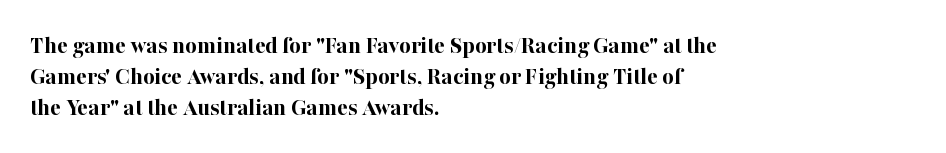
You'd pick this weight for a headline — it's a proper bold. Upright lettering throughout. Nothing unusual about the tracking: characters are spaced as the font intends. Check the space under the baseline: it is left empty.
